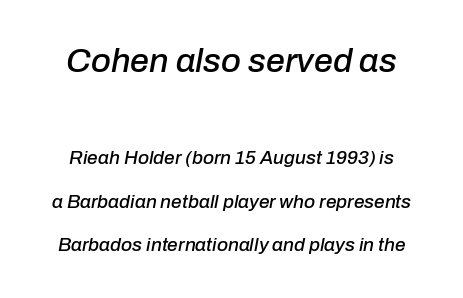
The image shows 34 px text type, italic (leaning right); set loose line spacing (2.29x), normal letter spacing, not underlined; the first (top) block is 1.79x larger; low stroke contrast and a medium x-height.
